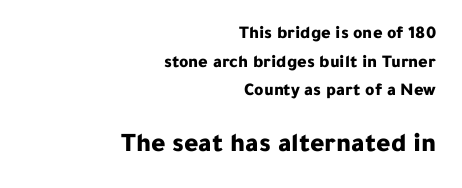
{"italic": "no", "bold": "yes", "underline": "no", "align": "right", "line_spacing": "normal", "line_spacing_ratio": 1.59, "letter_spacing": "normal", "letter_spacing_em": 0.0, "larger_block": "second", "size_ratio": 1.5, "glyph_px": 27}
